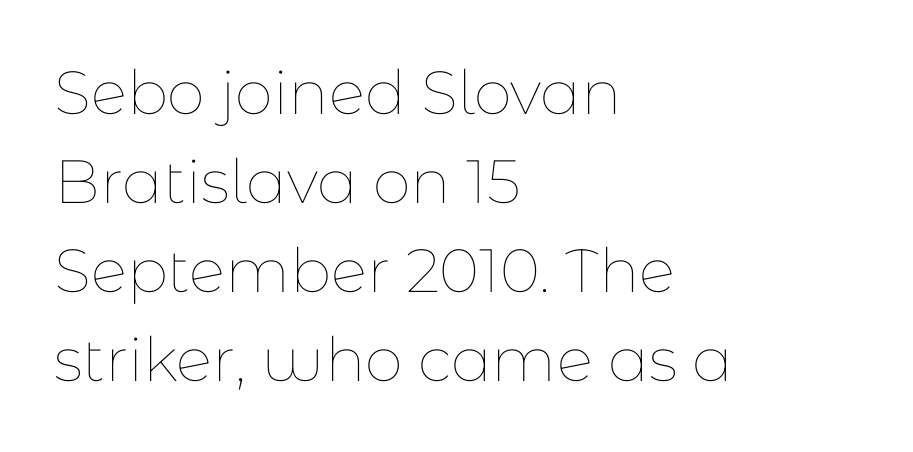
{"italic": "no", "bold": "no", "weight": "thin", "width": "normal", "stroke_contrast": "low", "x_height": "medium", "monospaced": "no", "underline": "no", "align": "left", "line_spacing": "normal", "line_spacing_ratio": 1.46, "letter_spacing": "normal", "letter_spacing_em": 0.0, "glyph_px": 61}
